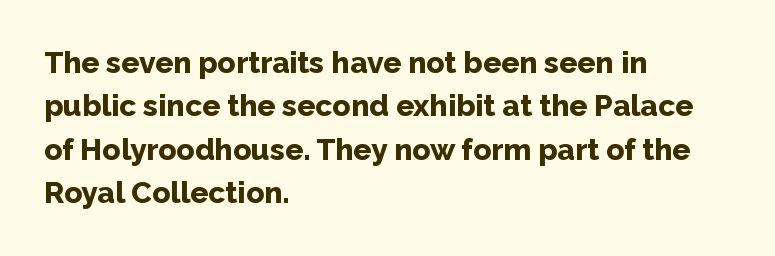
The image shows 30 px bold sans-serif type, upright; set left-aligned, normal line spacing (1.45x), normal letter spacing, not underlined; low stroke contrast and a medium x-height.
